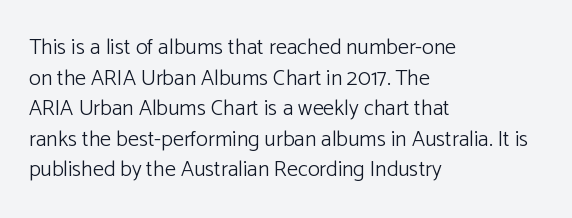
Here the glyphs are tracked normally, forming tight word shapes. This sample keeps an unexceptional amount of space between lines. Every character sits straight up, as roman type does. Each stroke keeps to a modest, everyday thickness or less. This rendering uses left alignment, leaving the right contour irregular. Descenders are the only things crossing below the line.
